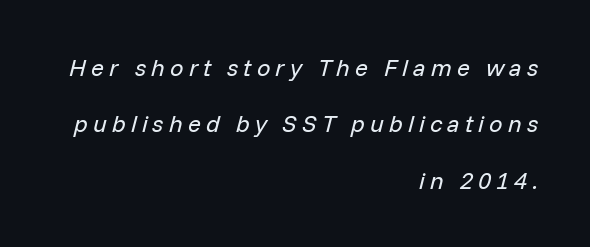
The image shows 24 px text type, italic (leaning right); set right-aligned, loose line spacing (2.35x), unusually wide letter spacing (+0.21 em), not underlined.
